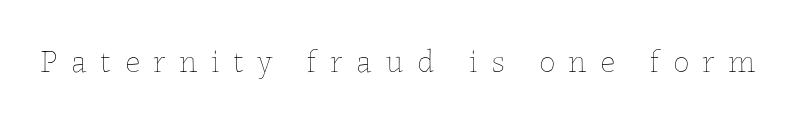
{"italic": "no", "bold": "no", "weight": "thin", "width": "normal", "stroke_contrast": "low", "x_height": "medium", "monospaced": "no", "underline": "no", "letter_spacing": "wide", "letter_spacing_em": 0.41, "glyph_px": 33}
